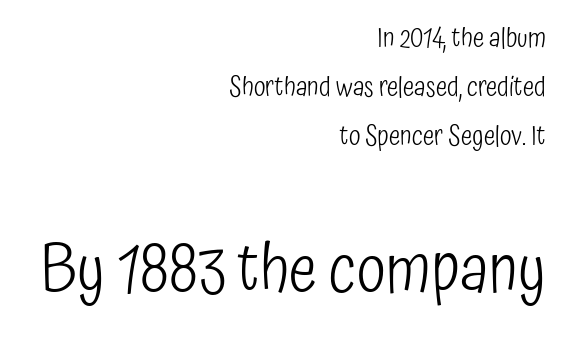
{"serif": "no", "italic": "no", "bold": "no", "weight": "light", "width": "condensed", "stroke_contrast": "low", "x_height": "medium", "monospaced": "no", "underline": "no", "align": "right", "line_spacing_ratio": 1.81, "letter_spacing": "normal", "letter_spacing_em": 0.0, "larger_block": "second", "size_ratio": 2.48, "glyph_px": 67}
